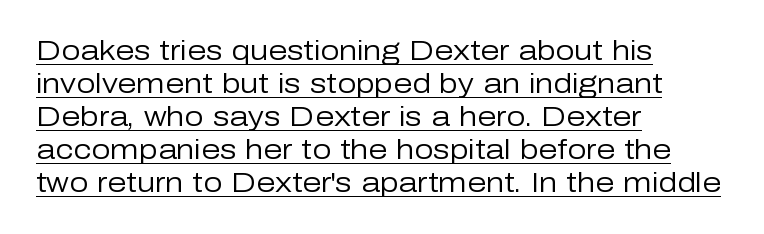
Q: Is the text bold? A: No.
Q: Is the text italic (slanted)? A: No, it is upright.
Q: Is the text underlined? A: Yes.
Q: How is the paragraph aligned? A: Left-aligned.
Q: Is the spacing between letters normal or unusually wide? A: Normal.
